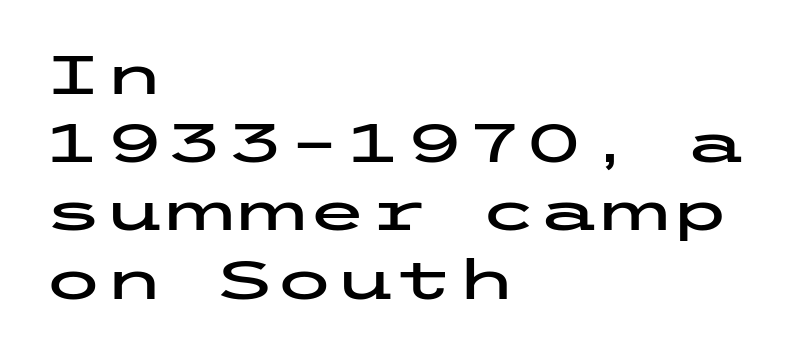
Q: Is the text italic (slanted)? A: No, it is upright.
Q: Is the typeface a serif or a sans-serif typeface? A: Sans-serif.
Q: Is the text underlined? A: No.
Q: How is the paragraph aligned? A: Left-aligned.
Q: Is the spacing between letters normal or unusually wide? A: Normal.
Q: Width (condensed, normal, or wide)? A: Wide.
Q: Stroke contrast? A: Low.
Q: x-height? A: Medium.
